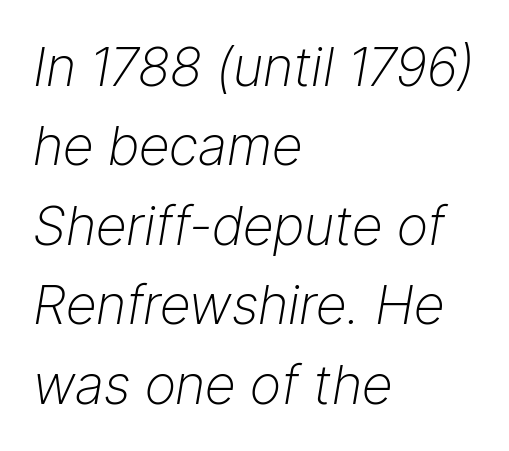
Q: Is the text bold? A: No.
Q: Is the text italic (slanted)? A: Yes, it leans right by about 9 degrees.
Q: Is the text underlined? A: No.
Q: How is the paragraph aligned? A: Left-aligned.
Q: Is the spacing between letters normal or unusually wide? A: Normal.
Q: Is the spacing between lines tight, normal or loose? A: Normal.
Q: Width (condensed, normal, or wide)? A: Normal.
Q: Stroke contrast? A: Low.
Q: x-height? A: Medium.
Q: Monospaced? A: No.
